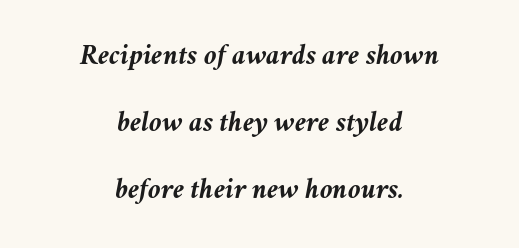
{"italic": "yes", "lean": "right", "slant_degrees": 11, "bold": "yes", "weight": "semibold", "width": "normal", "stroke_contrast": "medium", "x_height": "medium", "monospaced": "no", "underline": "no", "align": "center", "line_spacing": "loose", "line_spacing_ratio": 2.31, "letter_spacing": "normal", "letter_spacing_em": 0.0, "glyph_px": 29}
